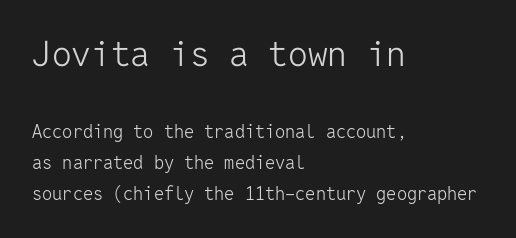
{"serif": "no", "italic": "no", "bold": "no", "weight": "light", "width": "normal", "stroke_contrast": "low", "x_height": "medium", "monospaced": "yes", "underline": "no", "align": "left", "line_spacing_ratio": 1.72, "letter_spacing": "normal", "letter_spacing_em": 0.0, "larger_block": "first", "size_ratio": 1.94, "glyph_px": 35}
